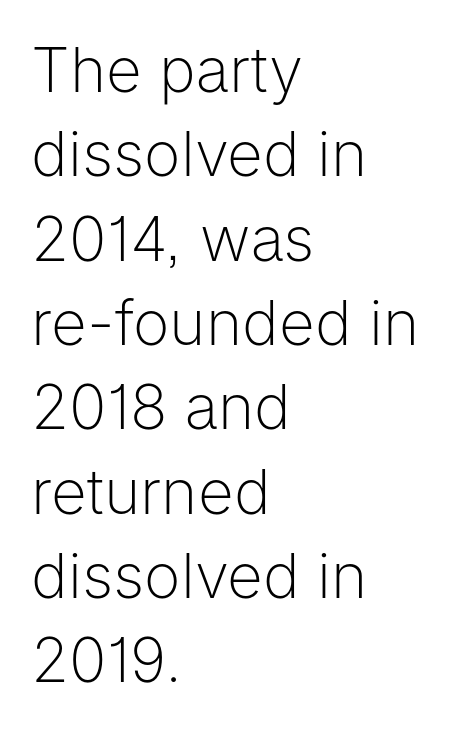
The image shows 62 px light sans-serif type, upright; set left-aligned, normal line spacing (1.36x), normal letter spacing, not underlined; low stroke contrast and a medium x-height.
